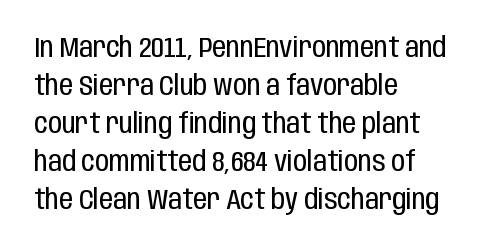
You could not count columns in this text — the font is proportionally spaced. No extra ink here — the face is not bold. The letters stand upright; this is a roman face. I'd call this a sans setting — the letters go barefoot. Nobody drew a line under any word here.
